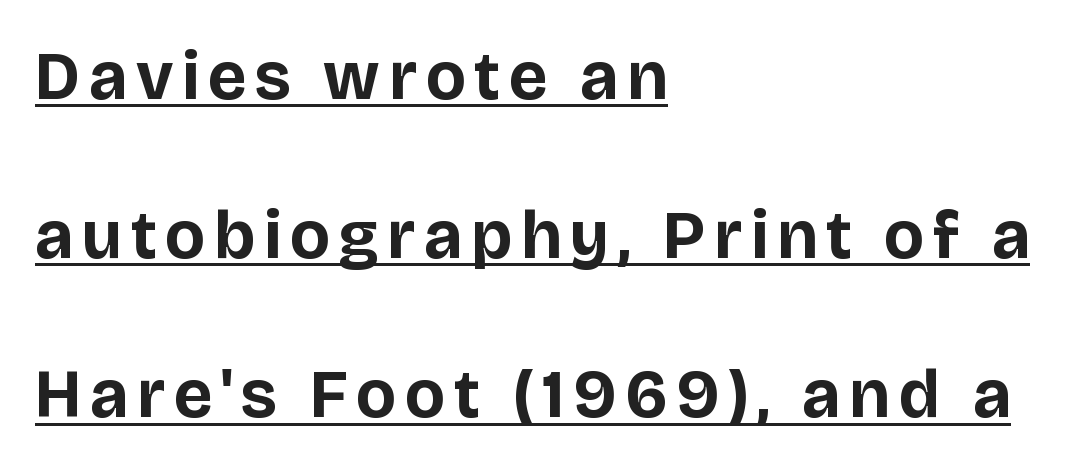
Q: Is the text bold? A: Yes.
Q: Is the text italic (slanted)? A: No, it is upright.
Q: Is the typeface a serif or a sans-serif typeface? A: Sans-serif.
Q: Is the text underlined? A: Yes.
Q: How is the paragraph aligned? A: Left-aligned.
Q: Is the spacing between lines tight, normal or loose? A: Loose.
Q: Width (condensed, normal, or wide)? A: Normal.
Q: Stroke contrast? A: Low.
Q: x-height? A: Large.
Q: Monospaced? A: No.
